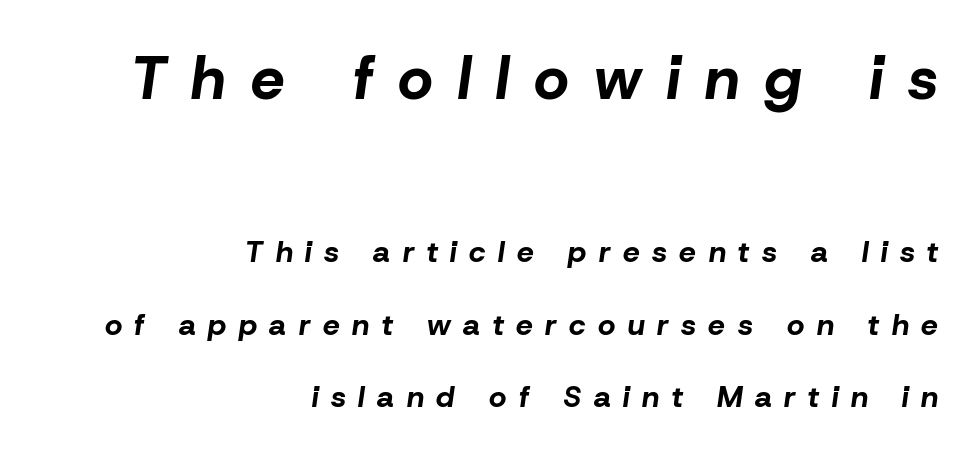
Q: Is the text bold? A: Yes.
Q: Is the text italic (slanted)? A: Yes, it leans right by about 8 degrees.
Q: Is the text underlined? A: No.
Q: How is the paragraph aligned? A: Right-aligned.
Q: Is the spacing between letters normal or unusually wide? A: Unusually wide.
Q: Is the spacing between lines tight, normal or loose? A: Loose.
Q: Which block of text is set in a larger size, the first (top) or the second (bottom)? A: The first (top) one.
Q: Width (condensed, normal, or wide)? A: Normal.
Q: Stroke contrast? A: Low.
Q: x-height? A: Medium.
Q: Monospaced? A: No.
